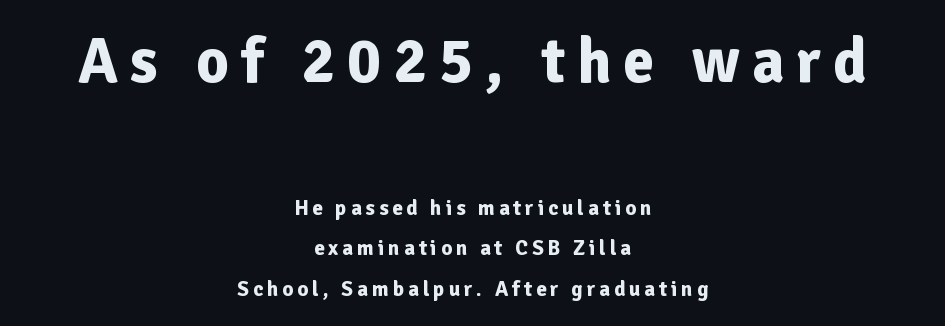
{"serif": "no", "italic": "no", "bold": "yes", "weight": "bold", "width": "normal", "stroke_contrast": "low", "x_height": "medium", "monospaced": "no", "underline": "no", "align": "center", "line_spacing": "loose", "line_spacing_ratio": 1.94, "larger_block": "first", "size_ratio": 3.0, "glyph_px": 63}
